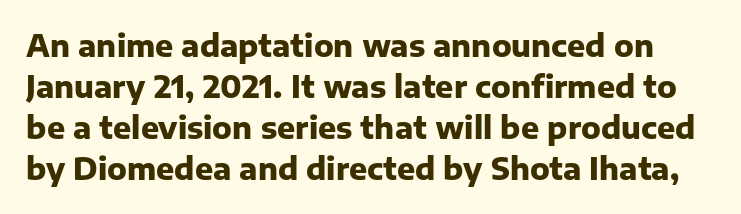
Baseline-to-baseline distance is the conventional proportion of letter height. Letter spacing: default. Posture: upright roman. These lines are rendered in a variable-pitch font. This sample uses a sans-serif face.
